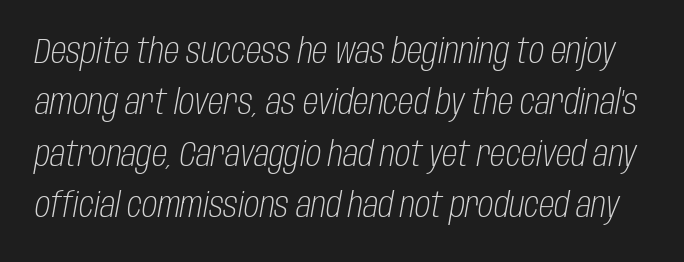
The image shows 35 px light, condensed type, italic (leaning right); set normal line spacing (1.47x), normal letter spacing, not underlined; low stroke contrast and a large x-height.
